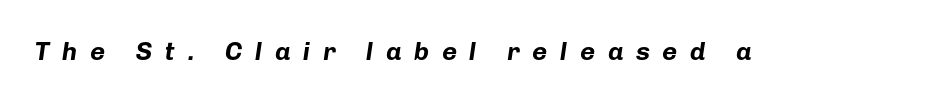
{"italic": "yes", "lean": "right", "slant_degrees": 8, "bold": "yes", "underline": "no", "letter_spacing": "wide", "letter_spacing_em": 0.48, "glyph_px": 26}
